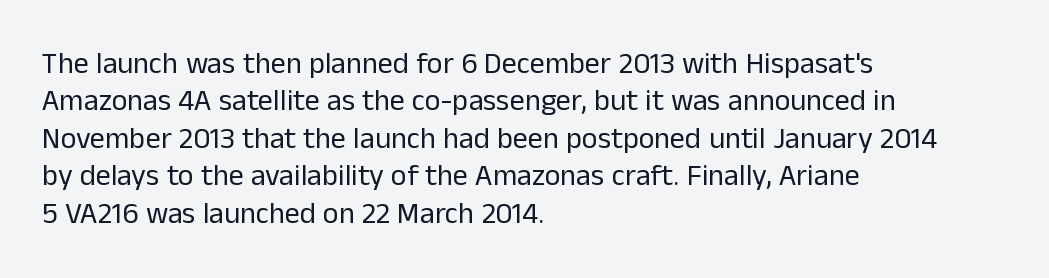
The image shows 30 px regular-weight sans-serif type, upright; set left-aligned, normal line spacing (1.25x), normal letter spacing, not underlined; low stroke contrast and a medium x-height.
